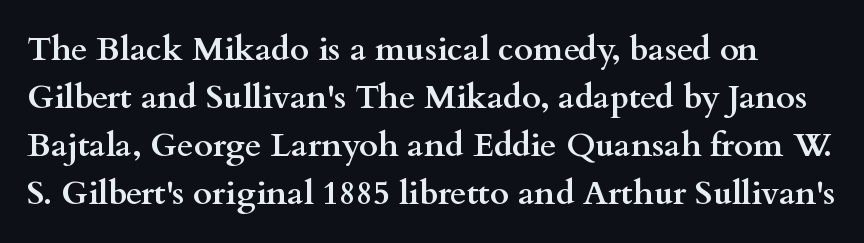
The image shows 33 px semibold, wide serif type, upright; set normal line spacing (1.45x), normal letter spacing, not underlined; medium stroke contrast and a small x-height.
